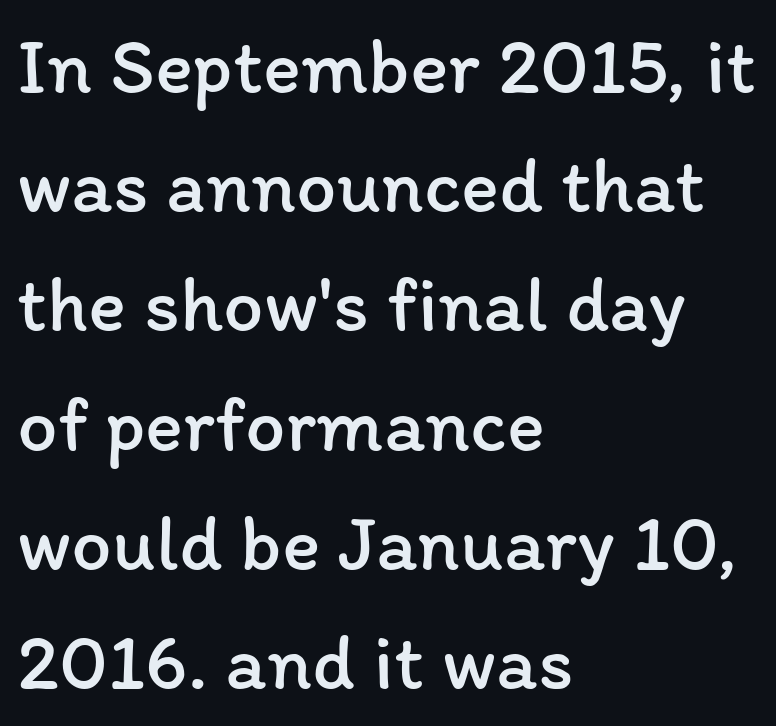
Reading down the block, your eye returns to a fixed left position each line. Is this a heavy cut? Hardly; it is regular or lighter. Quick note: not italic, upright. This sample has the flowing, uneven cadence of proportional lettering.
